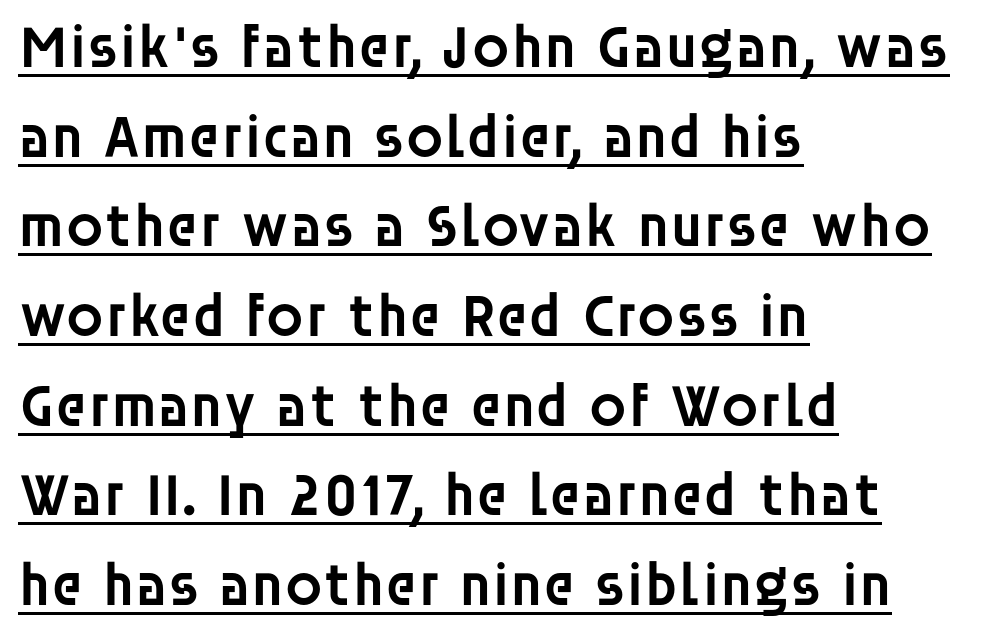
{"serif": "no", "italic": "no", "bold": "semi", "weight": "semibold", "width": "normal", "stroke_contrast": "low", "x_height": "large", "monospaced": "no", "underline": "yes", "align": "left", "line_spacing": "normal", "line_spacing_ratio": 1.47, "letter_spacing": "normal", "letter_spacing_em": 0.0, "glyph_px": 61}
